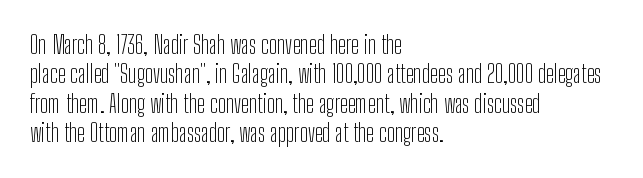
The image shows 24 px text type, upright; set left-aligned, line spacing 1.22x, normal letter spacing, not underlined.
